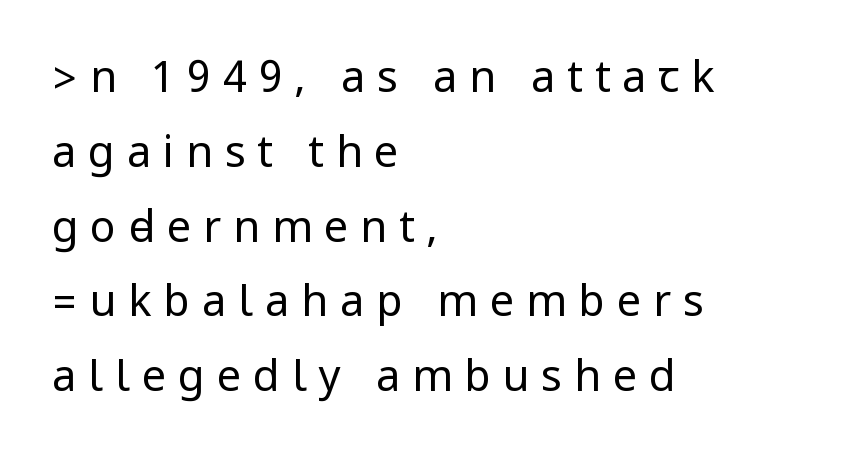
{"serif": "no", "italic": "no", "bold": "no", "weight": "regular", "width": "condensed", "stroke_contrast": "low", "underline": "no", "align": "left", "line_spacing_ratio": 1.74, "letter_spacing": "wide", "letter_spacing_em": 0.28, "glyph_px": 43}
